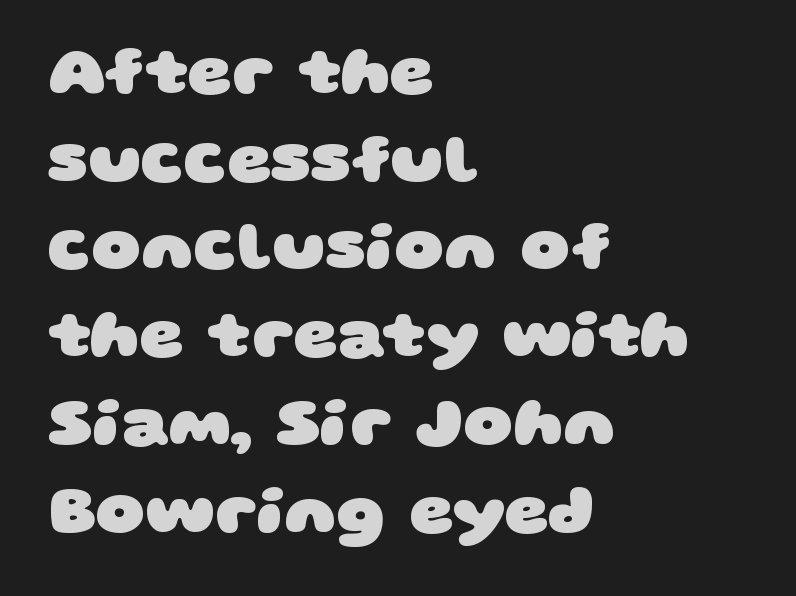
{"serif": "no", "bold": "yes", "weight": "heavy", "width": "wide", "stroke_contrast": "low", "x_height": "large", "monospaced": "no", "underline": "no", "align": "left", "line_spacing": "normal", "line_spacing_ratio": 1.29, "letter_spacing": "normal", "letter_spacing_em": 0.0, "glyph_px": 68}
